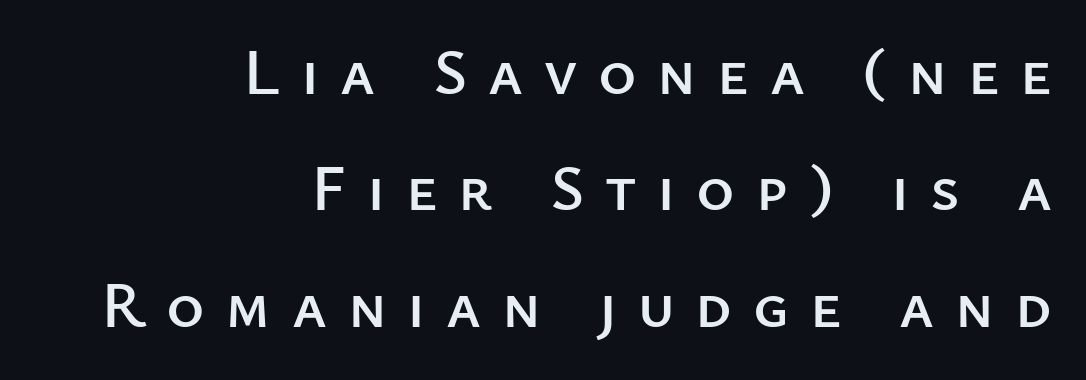
Q: Is the text italic (slanted)? A: No, it is upright.
Q: Is the typeface a serif or a sans-serif typeface? A: Sans-serif.
Q: Is the text underlined? A: No.
Q: How is the paragraph aligned? A: Right-aligned.
Q: Is the spacing between letters normal or unusually wide? A: Unusually wide.
Q: Width (condensed, normal, or wide)? A: Normal.
Q: Stroke contrast? A: Low.
Q: x-height? A: Medium.
Q: Monospaced? A: No.
